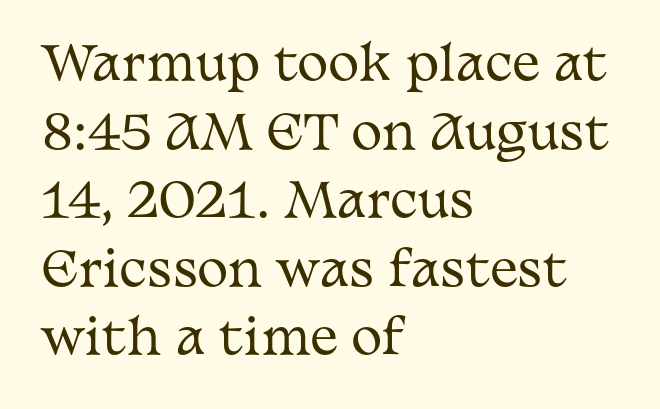
The image shows 47 px regular-weight, wide serif type, upright; set left-aligned, normal line spacing (1.46x), normal letter spacing, not underlined; medium stroke contrast and a medium x-height.
